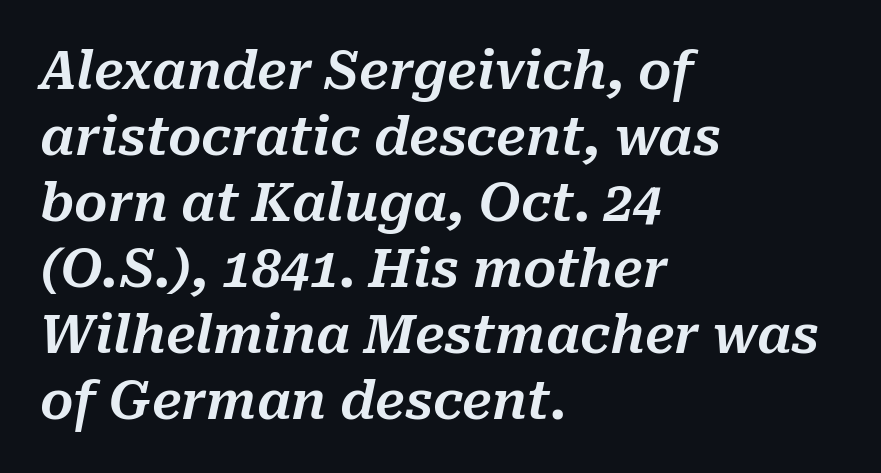
{"italic": "yes", "lean": "right", "slant_degrees": 10, "width": "normal", "stroke_contrast": "medium", "x_height": "medium", "monospaced": "no", "underline": "no", "align": "left", "line_spacing": "normal", "line_spacing_ratio": 1.27, "letter_spacing": "normal", "letter_spacing_em": 0.0, "glyph_px": 52}
